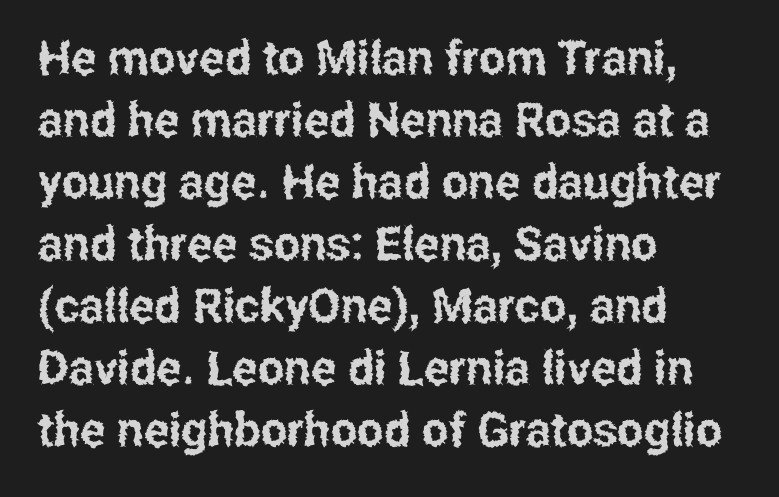
Q: Is the text italic (slanted)? A: No, it is upright.
Q: Is the typeface a serif or a sans-serif typeface? A: Sans-serif.
Q: Is the text underlined? A: No.
Q: How is the paragraph aligned? A: Left-aligned.
Q: Is the spacing between letters normal or unusually wide? A: Normal.
Q: Is the spacing between lines tight, normal or loose? A: Normal.
Q: Width (condensed, normal, or wide)? A: Condensed.
Q: Stroke contrast? A: Low.
Q: x-height? A: Medium.
Q: Monospaced? A: No.
